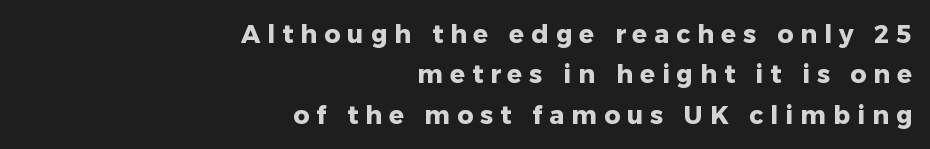
The image shows 25 px bold type, upright; set right-aligned, normal line spacing (1.62x), unusually wide letter spacing (+0.28 em), not underlined.
